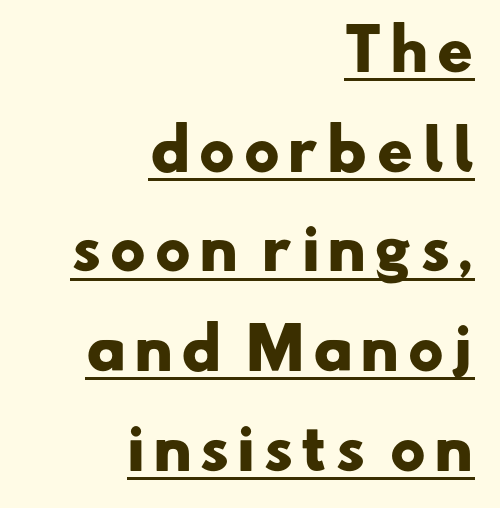
The image shows 56 px heavy, wide sans-serif type; set right-aligned, line spacing 1.78x, underlined; low stroke contrast and a small x-height.
